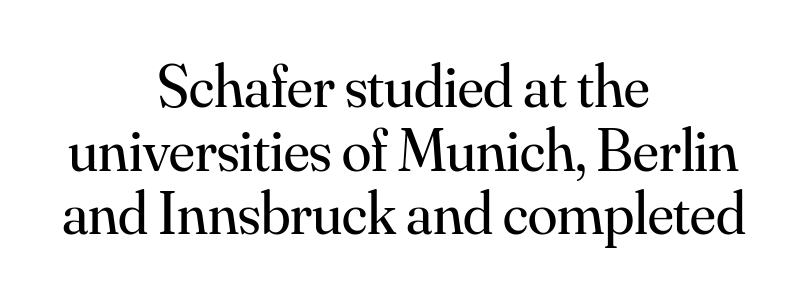
The image shows 60 px regular-weight serif type, upright; set centered, tight line spacing (1.06x), normal letter spacing, not underlined; medium stroke contrast and a small x-height.
